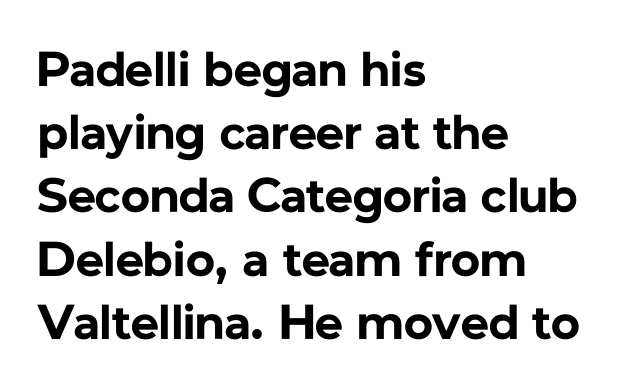
Q: Is the text bold? A: Yes.
Q: Is the text italic (slanted)? A: No, it is upright.
Q: Is the typeface a serif or a sans-serif typeface? A: Sans-serif.
Q: Is the text underlined? A: No.
Q: How is the paragraph aligned? A: Left-aligned.
Q: Is the spacing between letters normal or unusually wide? A: Normal.
Q: Is the spacing between lines tight, normal or loose? A: Normal.
Q: Width (condensed, normal, or wide)? A: Normal.
Q: Stroke contrast? A: Low.
Q: x-height? A: Medium.
Q: Monospaced? A: No.
